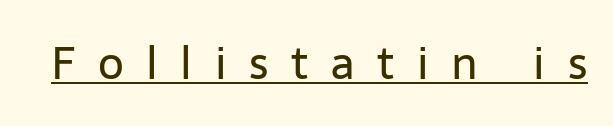
Q: Is the text bold? A: No.
Q: Is the text italic (slanted)? A: No, it is upright.
Q: Is the typeface a serif or a sans-serif typeface? A: Sans-serif.
Q: Is the text underlined? A: Yes.
Q: Is the spacing between letters normal or unusually wide? A: Unusually wide.
Q: Width (condensed, normal, or wide)? A: Normal.
Q: Stroke contrast? A: Low.
Q: x-height? A: Medium.
Q: Monospaced? A: No.
